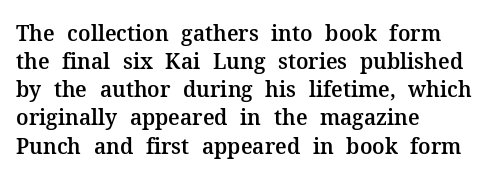
Q: Is the text italic (slanted)? A: No, it is upright.
Q: Is the text underlined? A: No.
Q: How is the paragraph aligned? A: Left-aligned.
Q: Is the spacing between letters normal or unusually wide? A: Normal.
Q: Is the spacing between lines tight, normal or loose? A: Normal.
